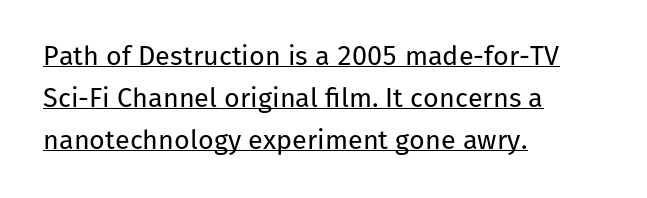
Q: Is the text bold? A: No.
Q: Is the text italic (slanted)? A: No, it is upright.
Q: Is the text underlined? A: Yes.
Q: How is the paragraph aligned? A: Left-aligned.
Q: Is the spacing between letters normal or unusually wide? A: Normal.
Q: Is the spacing between lines tight, normal or loose? A: Normal.
